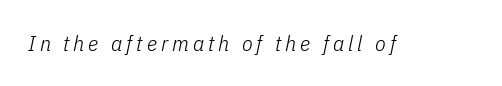
The image shows 22 px text type, italic (leaning right); set not underlined.
